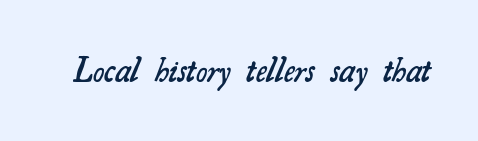
The image shows 34 px semibold serif type; set normal letter spacing, not underlined; medium stroke contrast and a small x-height.
